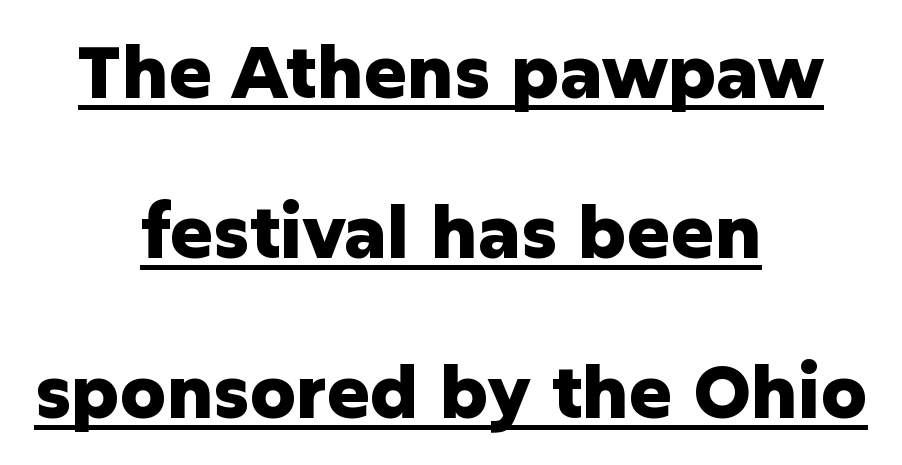
{"serif": "no", "italic": "no", "bold": "yes", "weight": "heavy", "width": "normal", "stroke_contrast": "low", "x_height": "medium", "monospaced": "no", "underline": "yes", "align": "center", "line_spacing": "loose", "line_spacing_ratio": 2.22, "letter_spacing": "normal", "letter_spacing_em": 0.0, "glyph_px": 72}
